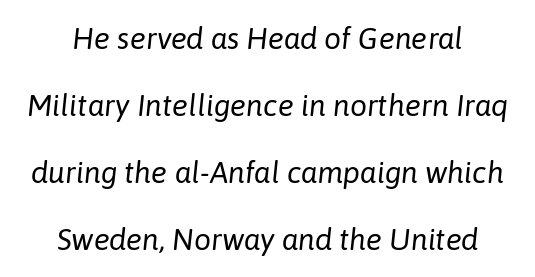
{"italic": "yes", "lean": "right", "slant_degrees": 6, "bold": "no", "weight": "regular", "width": "normal", "stroke_contrast": "low", "x_height": "medium", "monospaced": "no", "underline": "no", "line_spacing": "loose", "line_spacing_ratio": 2.23, "letter_spacing": "normal", "letter_spacing_em": 0.0, "glyph_px": 30}
